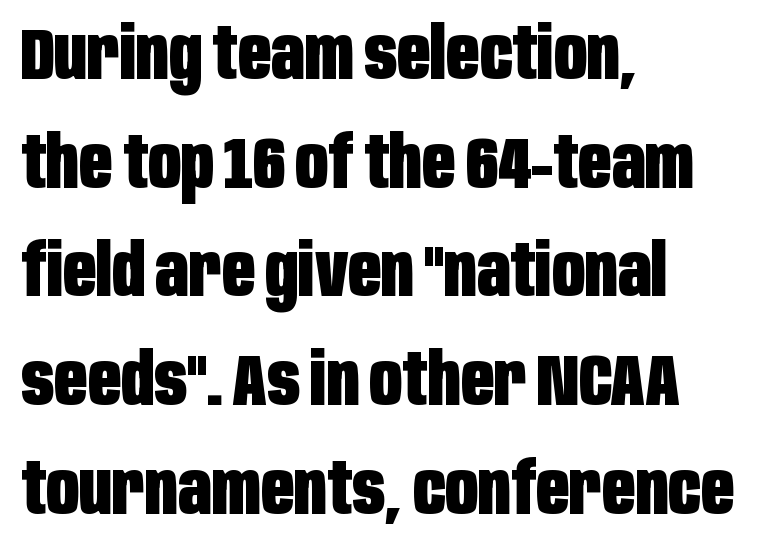
{"serif": "no", "italic": "no", "bold": "yes", "weight": "heavy", "width": "condensed", "stroke_contrast": "low", "x_height": "large", "monospaced": "no", "underline": "no", "align": "left", "line_spacing": "normal", "line_spacing_ratio": 1.51, "letter_spacing": "normal", "letter_spacing_em": 0.0, "glyph_px": 72}
